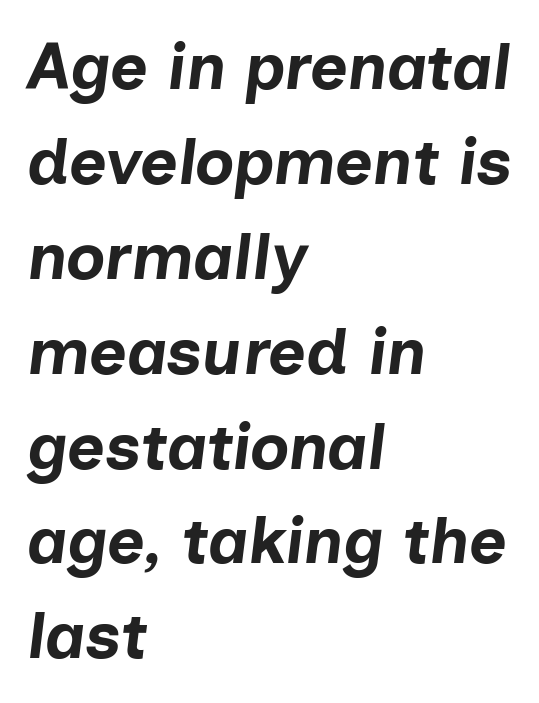
Q: Is the text bold? A: Yes.
Q: Is the text italic (slanted)? A: Yes, it leans right by about 7 degrees.
Q: Is the text underlined? A: No.
Q: How is the paragraph aligned? A: Left-aligned.
Q: Is the spacing between letters normal or unusually wide? A: Normal.
Q: Is the spacing between lines tight, normal or loose? A: Normal.
Q: Width (condensed, normal, or wide)? A: Normal.
Q: Stroke contrast? A: Low.
Q: x-height? A: Medium.
Q: Monospaced? A: No.
